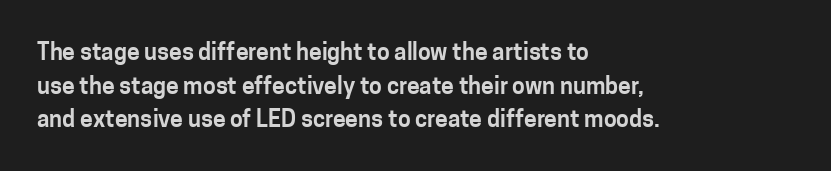
{"italic": "no", "underline": "no", "align": "left", "line_spacing": "normal", "line_spacing_ratio": 1.46, "letter_spacing": "normal", "letter_spacing_em": 0.0, "glyph_px": 23}
